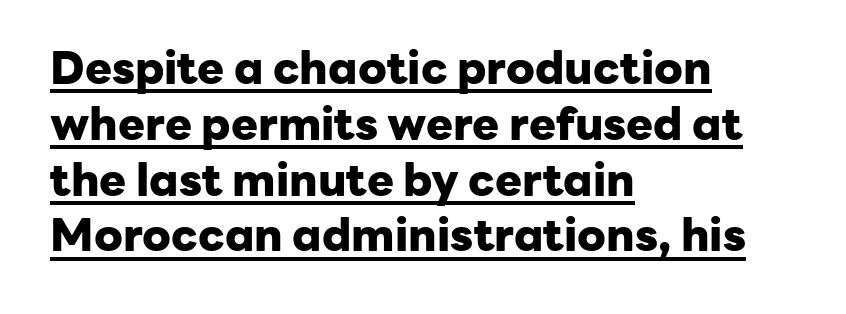
{"serif": "no", "italic": "no", "bold": "yes", "weight": "heavy", "width": "normal", "stroke_contrast": "low", "x_height": "medium", "monospaced": "no", "underline": "yes", "align": "left", "line_spacing_ratio": 1.24, "letter_spacing": "normal", "letter_spacing_em": 0.0, "glyph_px": 45}
